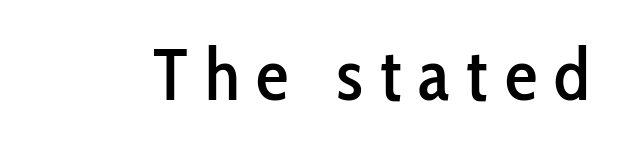
{"serif": "no", "italic": "no", "width": "condensed", "stroke_contrast": "low", "x_height": "medium", "monospaced": "no", "underline": "no", "letter_spacing": "wide", "letter_spacing_em": 0.23, "glyph_px": 73}
